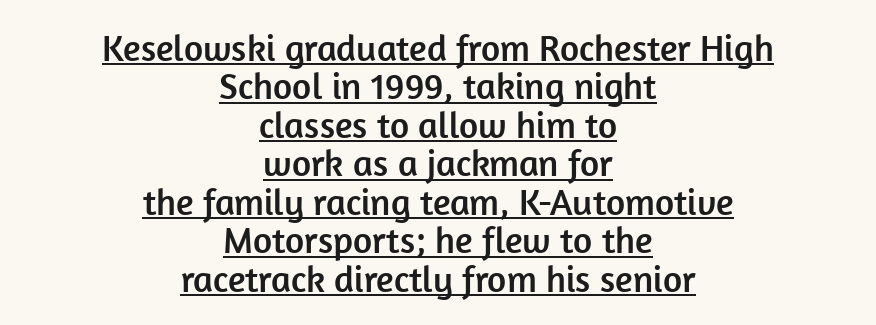
Q: Is the text italic (slanted)? A: No, it is upright.
Q: Is the typeface a serif or a sans-serif typeface? A: Sans-serif.
Q: Is the text underlined? A: Yes.
Q: How is the paragraph aligned? A: Centered.
Q: Is the spacing between letters normal or unusually wide? A: Normal.
Q: Is the spacing between lines tight, normal or loose? A: Tight.
Q: Width (condensed, normal, or wide)? A: Normal.
Q: Stroke contrast? A: Low.
Q: x-height? A: Medium.
Q: Monospaced? A: No.
